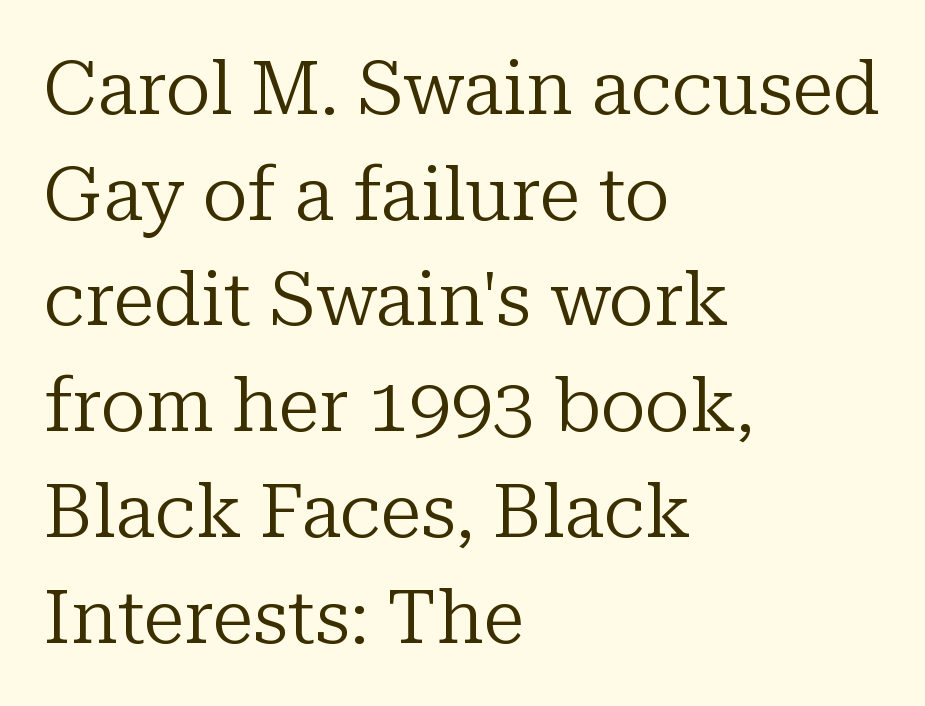
The image shows 75 px regular-weight serif type, upright; set left-aligned, normal line spacing (1.41x), normal letter spacing, not underlined; low stroke contrast and a medium x-height.
